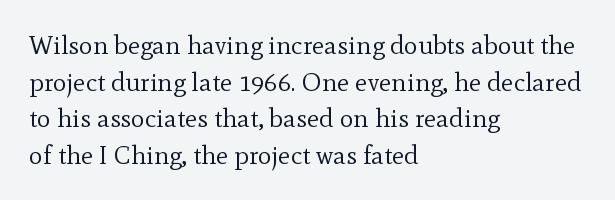
The image shows 26 px text type, upright; set left-aligned, normal line spacing (1.41x), normal letter spacing, not underlined.
